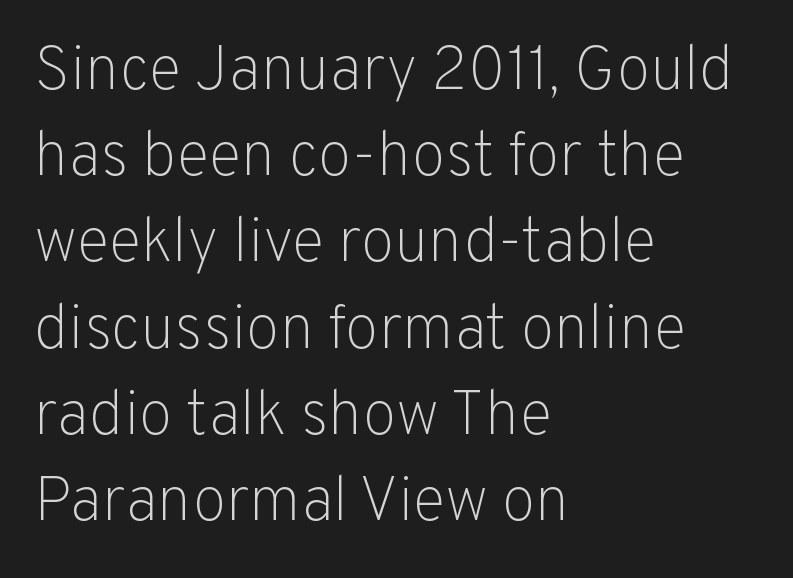
{"serif": "no", "italic": "no", "bold": "no", "weight": "light", "width": "normal", "stroke_contrast": "low", "x_height": "medium", "monospaced": "no", "underline": "no", "align": "left", "line_spacing": "normal", "line_spacing_ratio": 1.39, "letter_spacing": "normal", "letter_spacing_em": 0.0, "glyph_px": 62}
